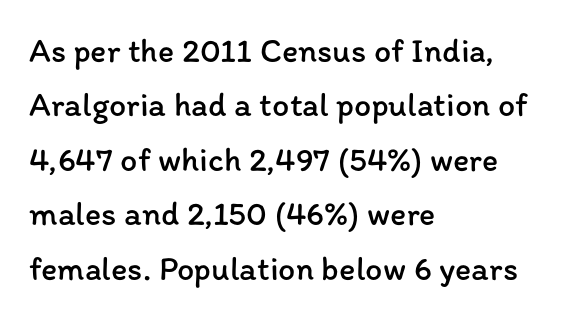
The image shows 34 px regular-weight type, upright; set left-aligned, normal line spacing (1.6x), normal letter spacing, not underlined; low stroke contrast and a medium x-height.
